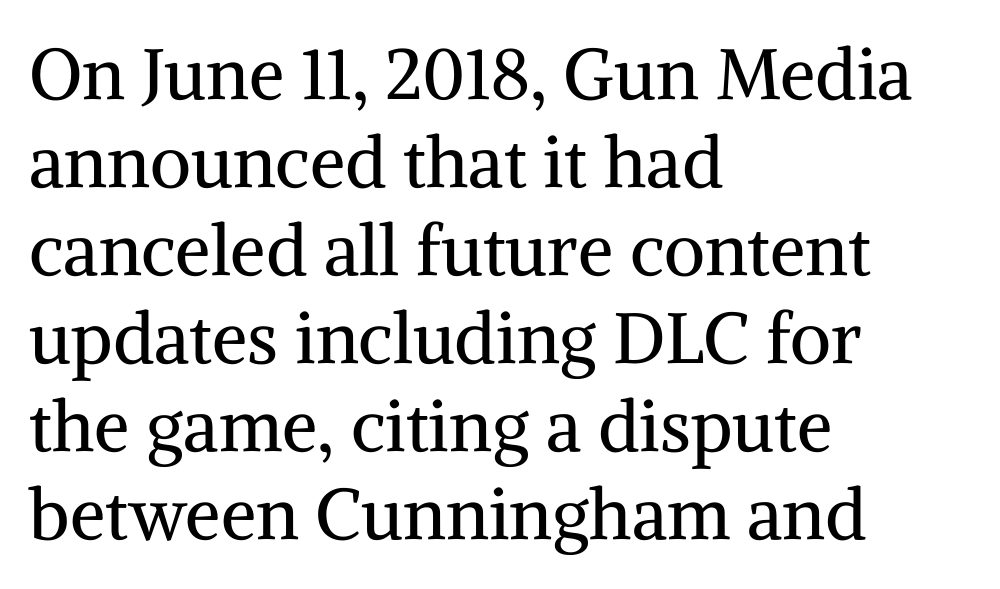
{"serif": "yes", "italic": "no", "bold": "no", "weight": "regular", "width": "normal", "stroke_contrast": "medium", "x_height": "medium", "monospaced": "no", "underline": "no", "align": "left", "line_spacing_ratio": 1.24, "letter_spacing": "normal", "letter_spacing_em": 0.0, "glyph_px": 71}
